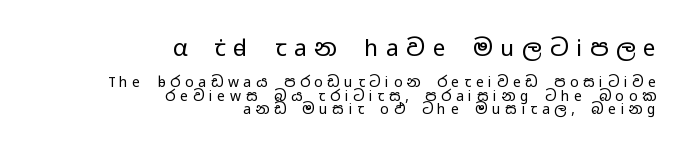
{"italic": "no", "bold": "no", "underline": "no", "align": "right", "line_spacing": "tight", "line_spacing_ratio": 0.96, "letter_spacing": "wide", "letter_spacing_em": 0.34, "larger_block": "first", "size_ratio": 1.64, "glyph_px": 23}
